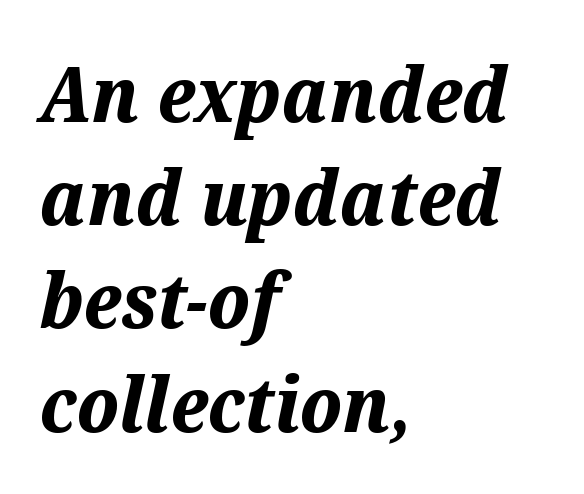
{"italic": "yes", "lean": "right", "slant_degrees": 12, "bold": "yes", "weight": "bold", "width": "normal", "stroke_contrast": "medium", "x_height": "medium", "monospaced": "no", "underline": "no", "align": "left", "line_spacing": "normal", "line_spacing_ratio": 1.34, "letter_spacing": "normal", "letter_spacing_em": 0.0, "glyph_px": 77}
